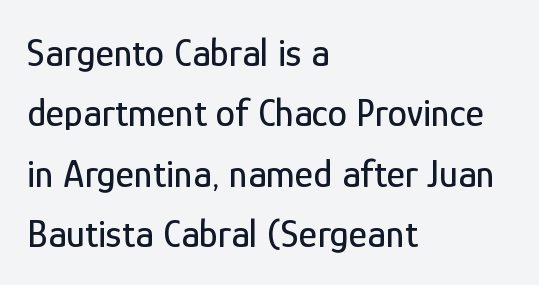
{"serif": "no", "italic": "no", "width": "condensed", "stroke_contrast": "low", "x_height": "medium", "monospaced": "no", "underline": "no", "align": "left", "line_spacing": "normal", "line_spacing_ratio": 1.55, "letter_spacing": "normal", "letter_spacing_em": 0.0, "glyph_px": 39}
